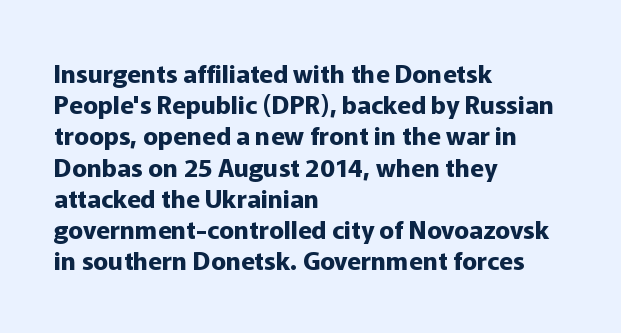
Q: Is the text bold? A: Yes.
Q: Is the text italic (slanted)? A: No, it is upright.
Q: Is the text underlined? A: No.
Q: How is the paragraph aligned? A: Left-aligned.
Q: Is the spacing between letters normal or unusually wide? A: Normal.
Q: Is the spacing between lines tight, normal or loose? A: Normal.
